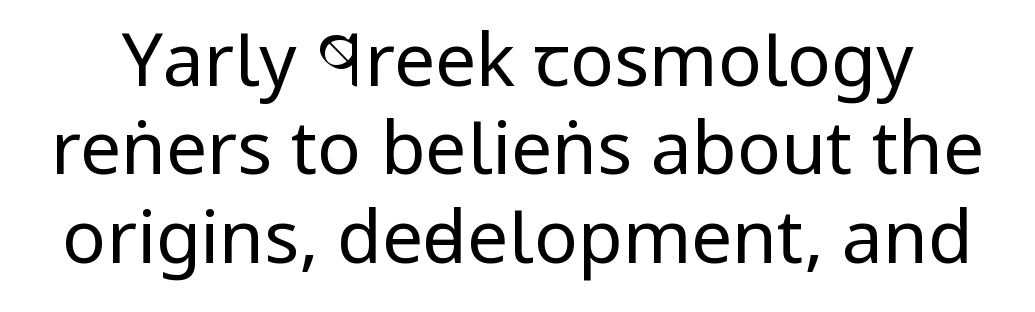
Q: Is the text bold? A: No.
Q: Is the text italic (slanted)? A: No, it is upright.
Q: Is the typeface a serif or a sans-serif typeface? A: Sans-serif.
Q: Is the text underlined? A: No.
Q: Is the spacing between letters normal or unusually wide? A: Normal.
Q: Width (condensed, normal, or wide)? A: Condensed.
Q: Stroke contrast? A: Low.
Q: x-height? A: Large.
Q: Monospaced? A: No.
